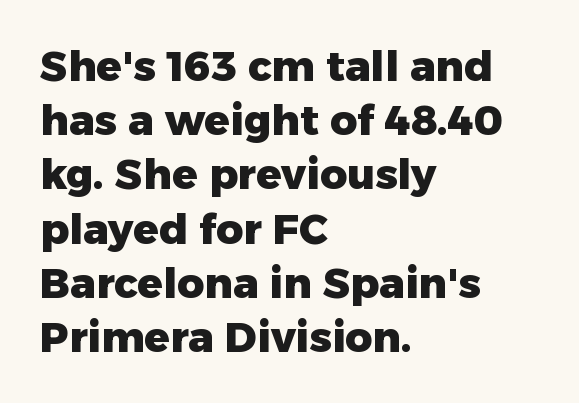
The image shows 42 px heavy sans-serif type, upright; set left-aligned, normal line spacing (1.29x), normal letter spacing, not underlined; low stroke contrast and a medium x-height.
